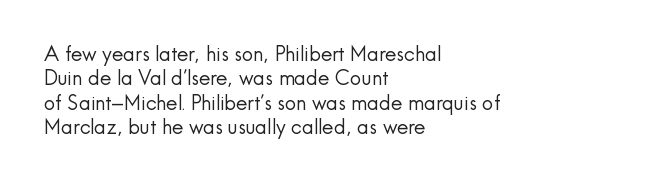
Q: Is the text bold? A: No.
Q: Is the text italic (slanted)? A: No, it is upright.
Q: Is the text underlined? A: No.
Q: How is the paragraph aligned? A: Left-aligned.
Q: Is the spacing between letters normal or unusually wide? A: Normal.
